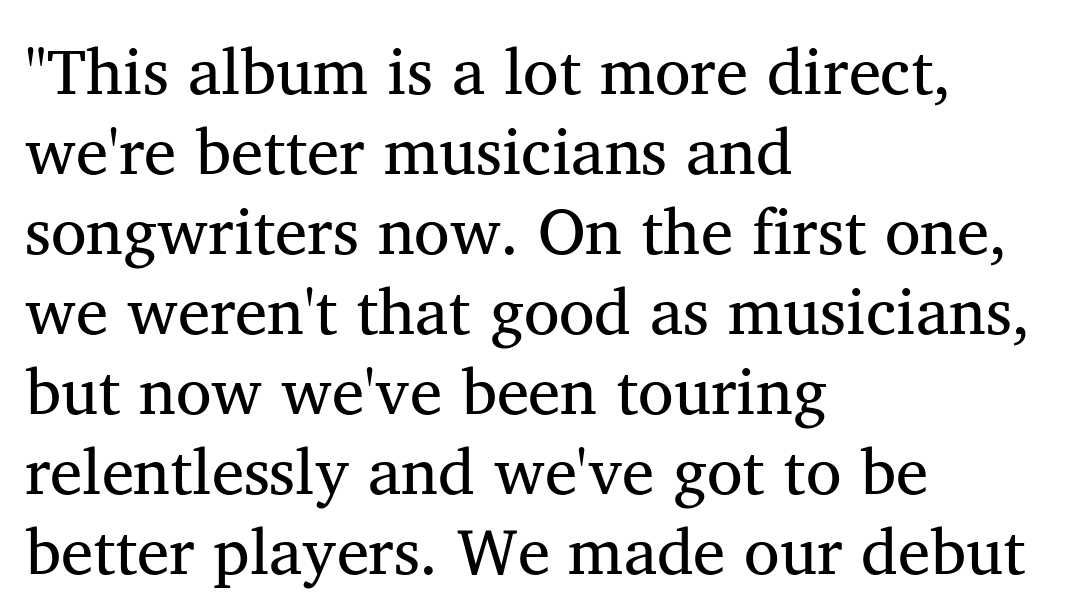
The image shows 65 px regular-weight serif type; set left-aligned, line spacing 1.23x, normal letter spacing, not underlined; medium stroke contrast and a medium x-height.
